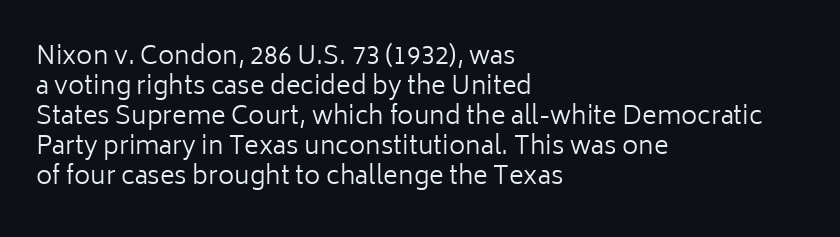
Q: Is the text bold? A: No.
Q: Is the text italic (slanted)? A: No, it is upright.
Q: Is the text underlined? A: No.
Q: How is the paragraph aligned? A: Left-aligned.
Q: Is the spacing between letters normal or unusually wide? A: Normal.
